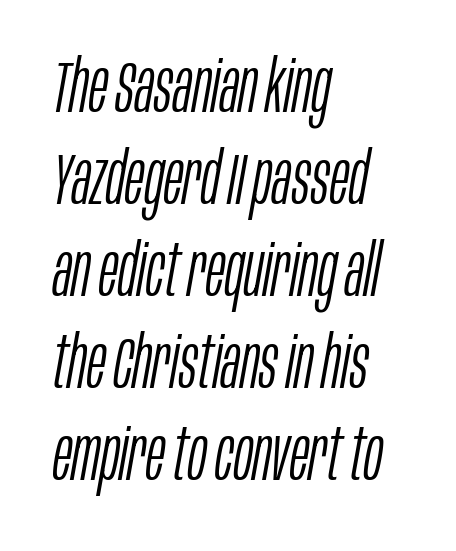
Spacing between characters is what you'd get straight out of the box. Slanted lettering throughout. What's the leading like? Ordinary, nothing unusual. The words here are not underlined. Is the type heavy? It reads as light-to-regular instead.
